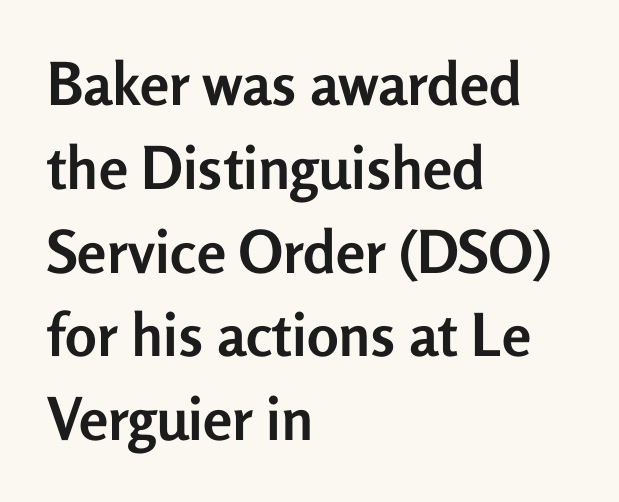
{"serif": "no", "italic": "no", "bold": "yes", "weight": "semibold", "width": "normal", "stroke_contrast": "low", "x_height": "medium", "monospaced": "no", "underline": "no", "align": "left", "line_spacing": "normal", "line_spacing_ratio": 1.42, "letter_spacing": "normal", "letter_spacing_em": 0.0, "glyph_px": 59}
